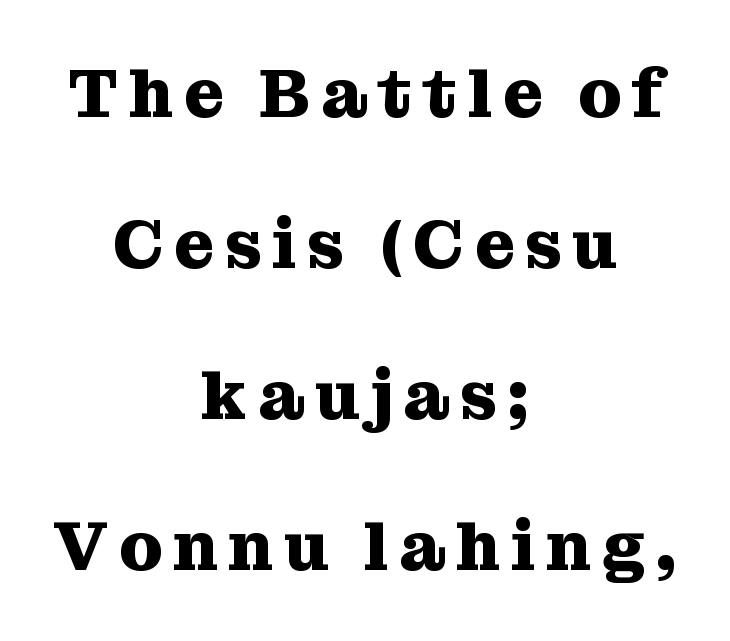
This rendering employs a face with finishing strokes, i.e., a serif. The rendering uses a large line-height, opening up the rows. Type without underlining. Short and long lines alike share a common midpoint. Summary of weight: heavy, a full bold.
